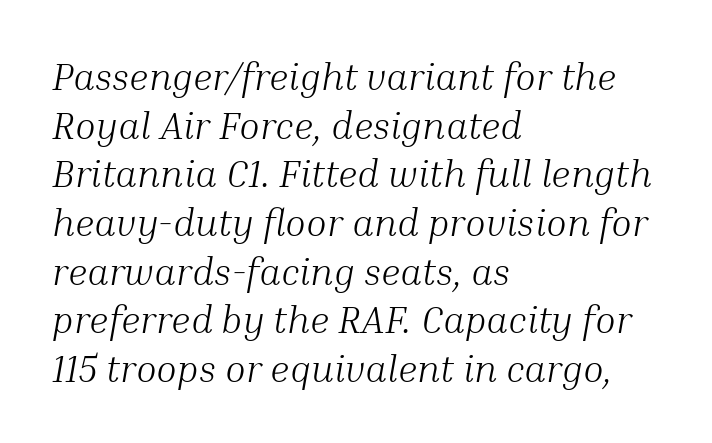
The image shows 38 px light serif type, italic (leaning right); set left-aligned, normal line spacing (1.28x), normal letter spacing, not underlined; medium stroke contrast and a medium x-height.
